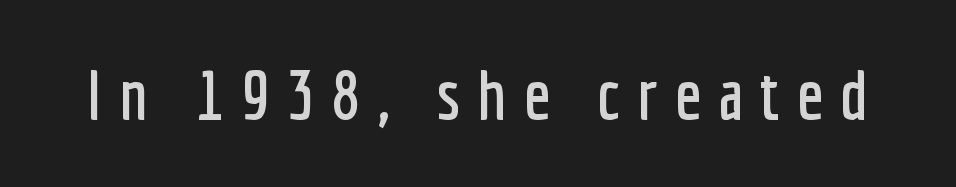
The designer went with a sans here, leaving each stem footless. The letters advance in unequal steps, a hallmark of proportional type. Check under the words: just untouched page. The lettering holds an erect, upright posture throughout. Tracking here is generous; glyphs stand well apart from one another.
